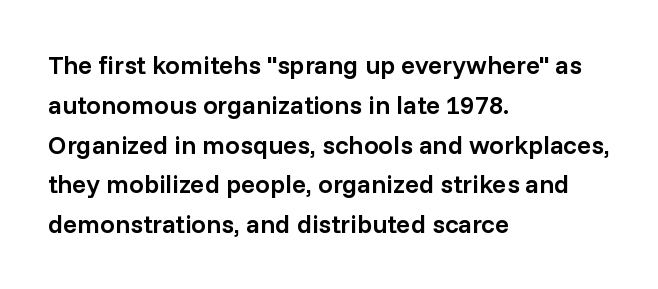
Q: Is the text bold? A: Semi-bold.
Q: Is the text italic (slanted)? A: No, it is upright.
Q: Is the text underlined? A: No.
Q: How is the paragraph aligned? A: Left-aligned.
Q: Is the spacing between letters normal or unusually wide? A: Normal.
Q: Is the spacing between lines tight, normal or loose? A: Normal.
